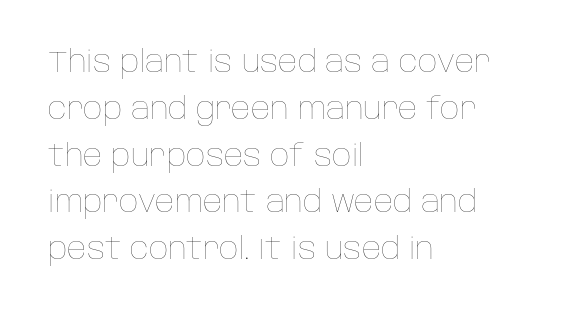
Q: Is the text bold? A: No.
Q: Is the text italic (slanted)? A: No, it is upright.
Q: Is the text underlined? A: No.
Q: How is the paragraph aligned? A: Left-aligned.
Q: Is the spacing between letters normal or unusually wide? A: Normal.
Q: Is the spacing between lines tight, normal or loose? A: Normal.
Q: Width (condensed, normal, or wide)? A: Normal.
Q: Stroke contrast? A: Low.
Q: x-height? A: Large.
Q: Monospaced? A: No.
